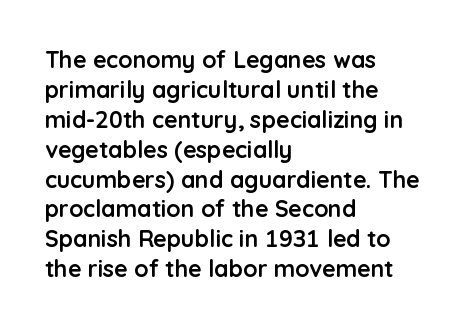
The image shows 23 px bold type, upright; set left-aligned, normal line spacing (1.3x), normal letter spacing, not underlined.
